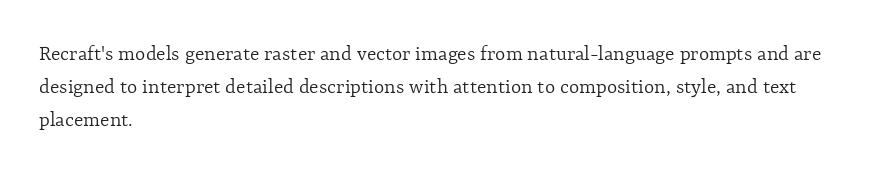
{"italic": "no", "bold": "no", "underline": "no", "align": "left", "line_spacing": "normal", "line_spacing_ratio": 1.5, "letter_spacing": "normal", "letter_spacing_em": 0.0, "glyph_px": 22}
